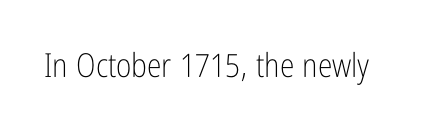
Q: Is the text bold? A: No.
Q: Is the text italic (slanted)? A: No, it is upright.
Q: Is the typeface a serif or a sans-serif typeface? A: Sans-serif.
Q: Is the text underlined? A: No.
Q: Is the spacing between letters normal or unusually wide? A: Normal.
Q: Width (condensed, normal, or wide)? A: Condensed.
Q: Stroke contrast? A: Low.
Q: x-height? A: Medium.
Q: Monospaced? A: No.
